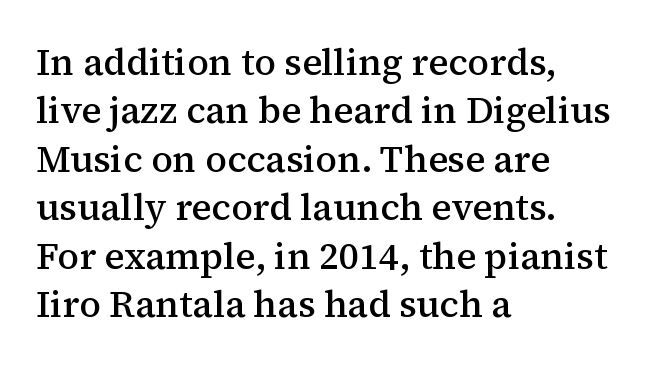
Casual observation: everything's shoved over to the left. Plain, unruled lines of type. Varying glyph widths throughout — classic text-font behaviour. The space between consecutive lines is moderate. Between one letter and the next there's only the usual sliver of space.
